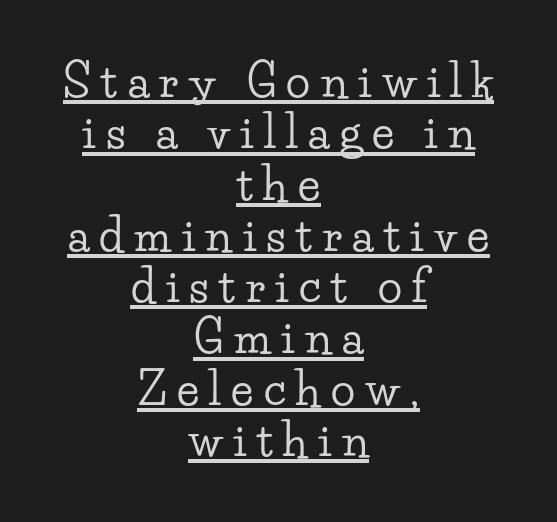
A typesetter would call this proportional, since set widths differ per character. These lines are composed in type with serifs. Students, note that the glyphs here are deliberately spaced far apart. Every word sits above its own underline. Ordinary non-slanted type is in use. Students, observe: this is what under-led, compact text looks like.
